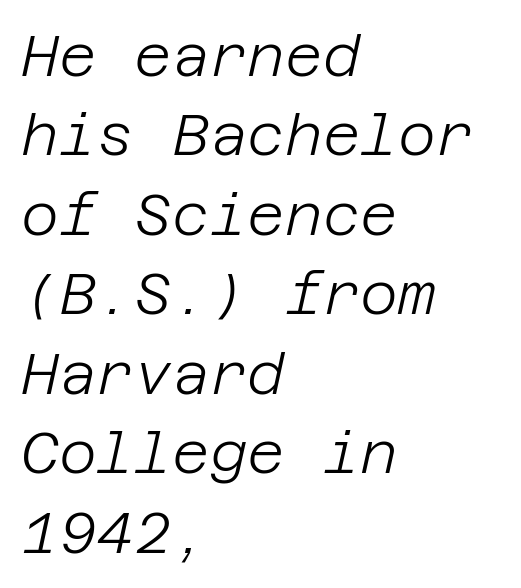
{"italic": "yes", "lean": "right", "slant_degrees": 12, "bold": "no", "weight": "light", "width": "normal", "stroke_contrast": "low", "x_height": "large", "underline": "no", "align": "left", "line_spacing": "normal", "line_spacing_ratio": 1.37, "letter_spacing": "normal", "letter_spacing_em": 0.0, "glyph_px": 58}
